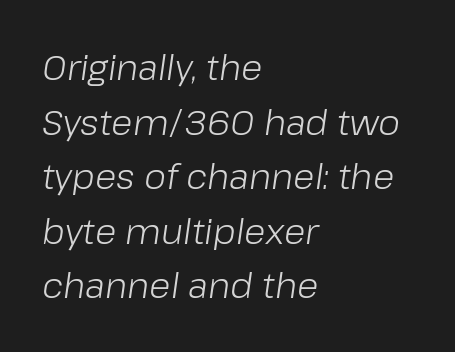
The image shows 35 px light type, italic (leaning right); set left-aligned, normal line spacing (1.56x), normal letter spacing, not underlined; low stroke contrast and a medium x-height.
